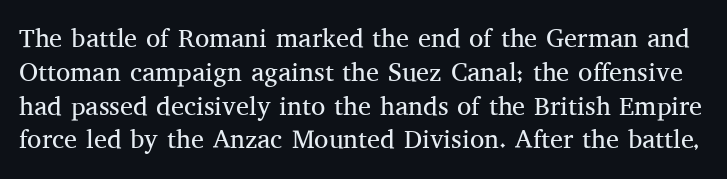
Q: Is the text bold? A: No.
Q: Is the text italic (slanted)? A: No, it is upright.
Q: Is the text underlined? A: No.
Q: Is the spacing between letters normal or unusually wide? A: Normal.
Q: Is the spacing between lines tight, normal or loose? A: Normal.
